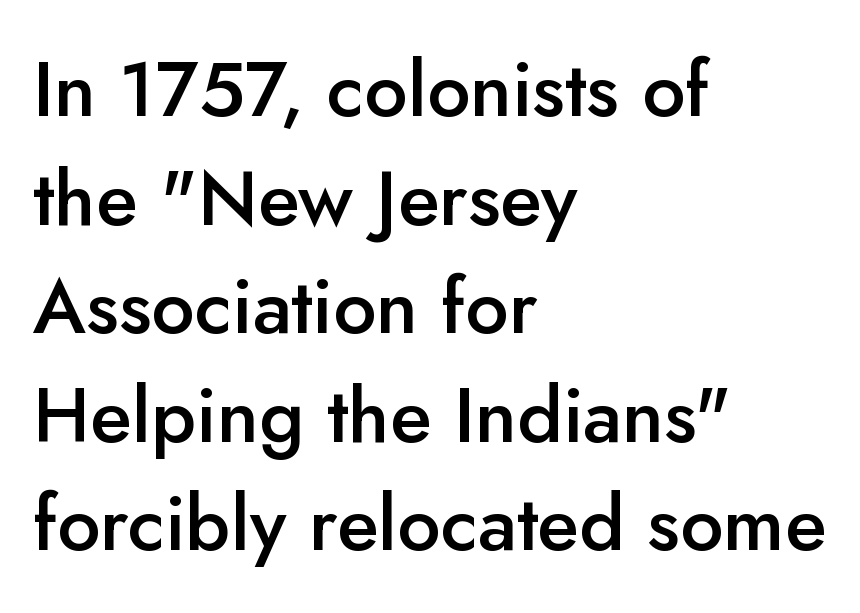
Q: Is the text bold? A: Semi-bold.
Q: Is the text italic (slanted)? A: No, it is upright.
Q: Is the typeface a serif or a sans-serif typeface? A: Sans-serif.
Q: Is the text underlined? A: No.
Q: How is the paragraph aligned? A: Left-aligned.
Q: Is the spacing between letters normal or unusually wide? A: Normal.
Q: Is the spacing between lines tight, normal or loose? A: Normal.
Q: Width (condensed, normal, or wide)? A: Normal.
Q: Stroke contrast? A: Low.
Q: x-height? A: Small.
Q: Monospaced? A: No.
